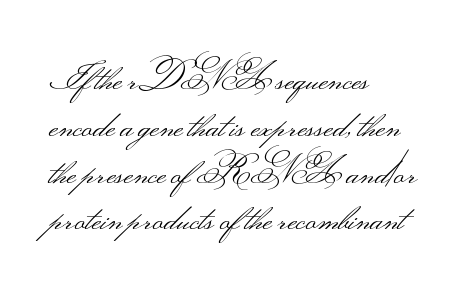
The face looks like a standard text weight, possibly lighter. The rendering anchors every line to the left-hand side. You could call the tracking neutral — neither tight nor loose. Glance below the letters and you will spot only blank space.
